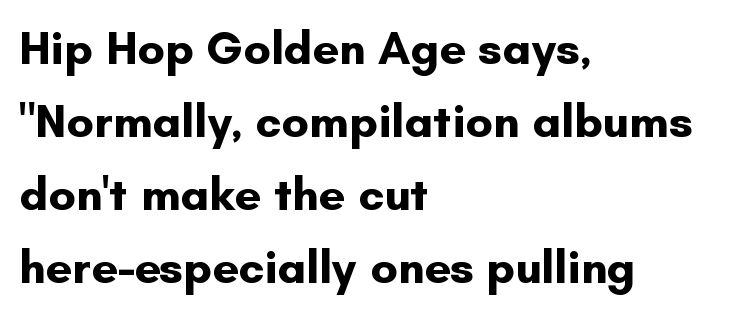
The image shows 47 px bold sans-serif type, upright; set left-aligned, normal line spacing (1.55x), normal letter spacing, not underlined; low stroke contrast and a small x-height.
